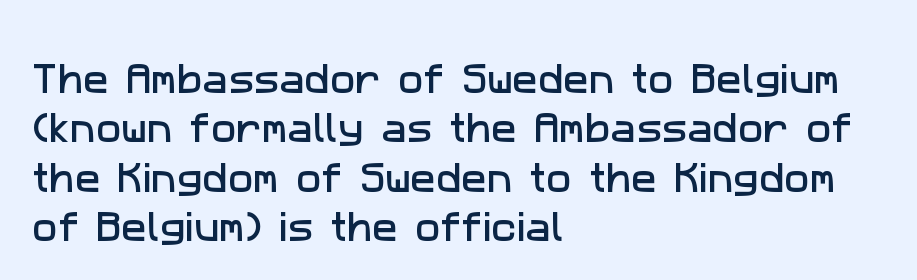
Q: Is the typeface a serif or a sans-serif typeface? A: Sans-serif.
Q: Is the text underlined? A: No.
Q: How is the paragraph aligned? A: Left-aligned.
Q: Is the spacing between letters normal or unusually wide? A: Normal.
Q: Is the spacing between lines tight, normal or loose? A: Normal.
Q: Width (condensed, normal, or wide)? A: Normal.
Q: Stroke contrast? A: Low.
Q: x-height? A: Medium.
Q: Monospaced? A: No.
